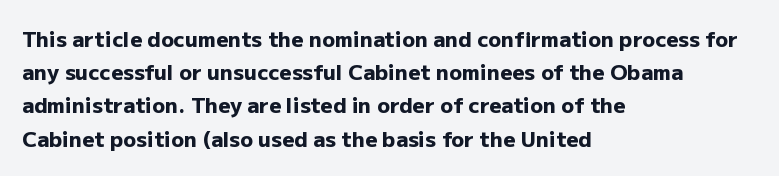
The font is running at its bold setting. Letters rest on an invisible, unmarked baseline. Students, note that the glyphs here touch the page at normal intervals. The rendering anchors every line to the left-hand side.
